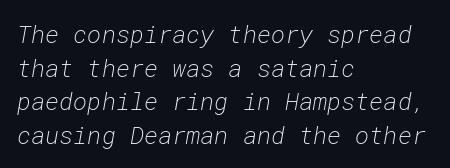
Q: Is the text bold? A: No.
Q: Is the text italic (slanted)? A: Yes, it leans right by about 10 degrees.
Q: Is the text underlined? A: No.
Q: How is the paragraph aligned? A: Left-aligned.
Q: Is the spacing between letters normal or unusually wide? A: Normal.
Q: Is the spacing between lines tight, normal or loose? A: Normal.
